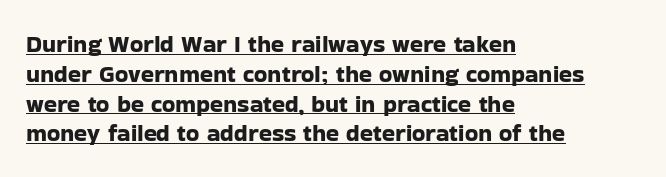
Tracking here is standard; glyphs follow each other at the usual distance. Nope, not italic — everything's standing straight. Each line starts at the same left margin while the right side varies. What decoration does the sample have? An underline.
